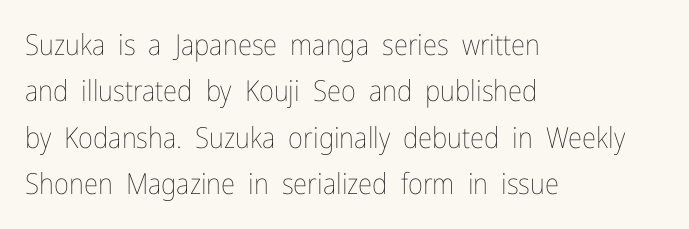
Line spacing here is normal. Weight class: somewhere from thin through regular. Look at the tracking — it's just the regular setting, nothing added. The specimen omits any rule beneath the text block's lines.
